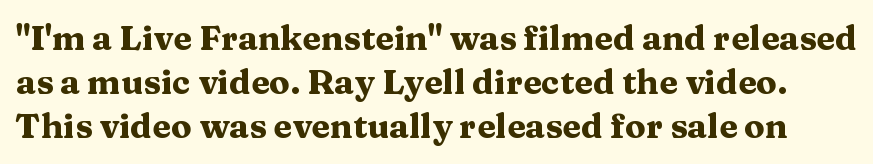
Q: Is the text bold? A: Yes.
Q: Is the text italic (slanted)? A: No, it is upright.
Q: Is the typeface a serif or a sans-serif typeface? A: Serif.
Q: Is the text underlined? A: No.
Q: Is the spacing between letters normal or unusually wide? A: Normal.
Q: Is the spacing between lines tight, normal or loose? A: Normal.
Q: Width (condensed, normal, or wide)? A: Wide.
Q: Stroke contrast? A: Medium.
Q: x-height? A: Medium.
Q: Monospaced? A: No.
